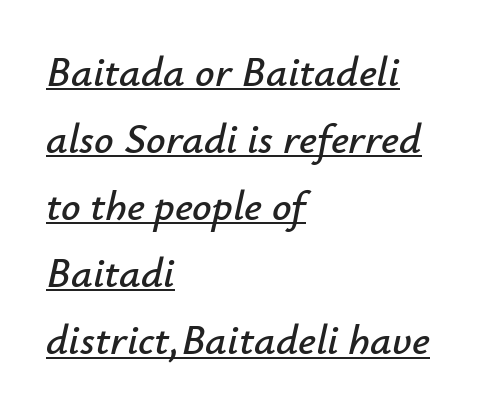
Here the designer chose a conventional face with non-uniform glyph widths. What's the leading like? Ordinary, nothing unusual. The letterforms sit shoulder to shoulder at normal distance. Quick note: underline on. Is the type slanted? Yes — the strokes lean at a clear angle.
